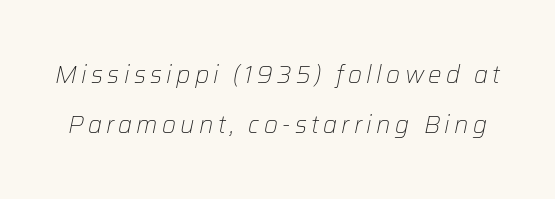
The passage shown is not underscored anywhere. The face used here has a pronounced slope to its letters. Heaviness? Minimal to ordinary, like unemphasized prose. Baseline-to-baseline distance is far greater than the letter height.
